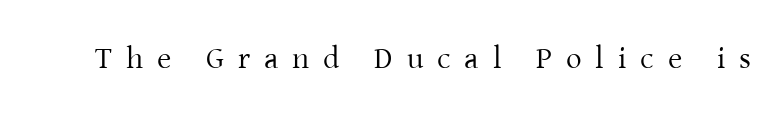
Q: Is the text bold? A: No.
Q: Is the text italic (slanted)? A: No, it is upright.
Q: Is the typeface a serif or a sans-serif typeface? A: Serif.
Q: Is the text underlined? A: No.
Q: Is the spacing between letters normal or unusually wide? A: Unusually wide.
Q: Width (condensed, normal, or wide)? A: Normal.
Q: Stroke contrast? A: Low.
Q: x-height? A: Medium.
Q: Monospaced? A: No.
